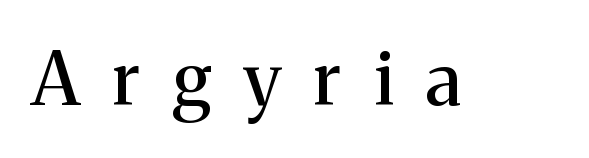
Q: Is the text italic (slanted)? A: No, it is upright.
Q: Is the typeface a serif or a sans-serif typeface? A: Serif.
Q: Is the text underlined? A: No.
Q: Is the spacing between letters normal or unusually wide? A: Unusually wide.
Q: Width (condensed, normal, or wide)? A: Normal.
Q: Stroke contrast? A: Medium.
Q: x-height? A: Medium.
Q: Monospaced? A: No.
